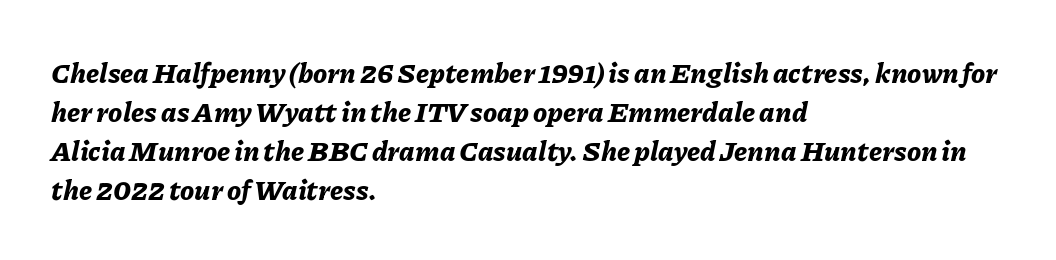
Alignment: flush left. Tracking here is standard; glyphs follow each other at the usual distance. Just letters on the line, the space beneath them empty. You can tell it's italic because the verticals aren't actually vertical. Plenty of ink on the page — the face is bold. The vertical gap from one line to the next is medium.
